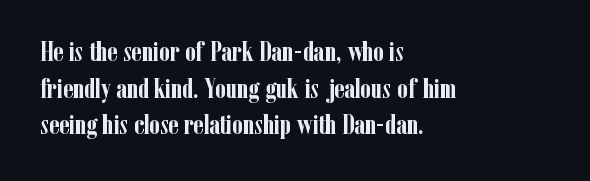
{"italic": "no", "bold": "yes", "underline": "no", "align": "left", "line_spacing": "normal", "line_spacing_ratio": 1.36, "letter_spacing": "normal", "letter_spacing_em": 0.0, "glyph_px": 27}
